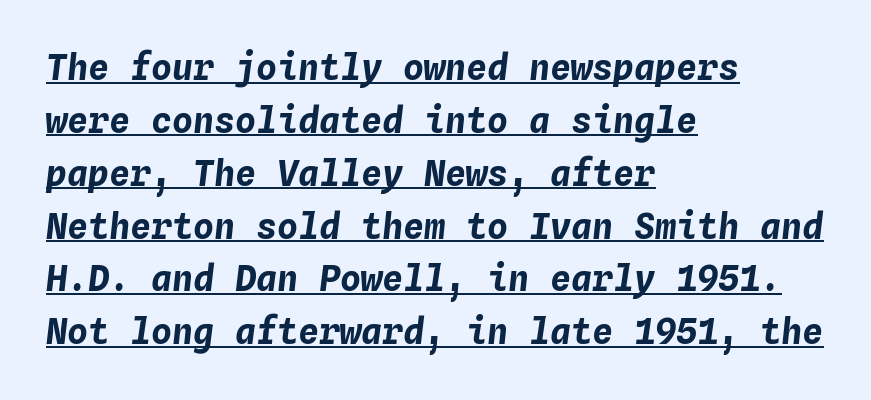
Q: Is the text bold? A: Yes.
Q: Is the text italic (slanted)? A: Yes, it leans right by about 4 degrees.
Q: Is the text underlined? A: Yes.
Q: How is the paragraph aligned? A: Left-aligned.
Q: Is the spacing between letters normal or unusually wide? A: Normal.
Q: Is the spacing between lines tight, normal or loose? A: Normal.
Q: Width (condensed, normal, or wide)? A: Normal.
Q: Stroke contrast? A: Low.
Q: x-height? A: Medium.
Q: Monospaced? A: Yes.
